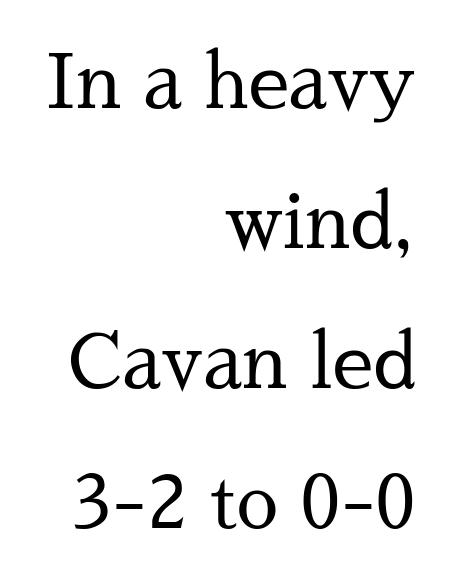
The image shows 74 px regular-weight serif type, upright; set right-aligned, line spacing 1.89x, normal letter spacing, not underlined; medium stroke contrast and a medium x-height.
